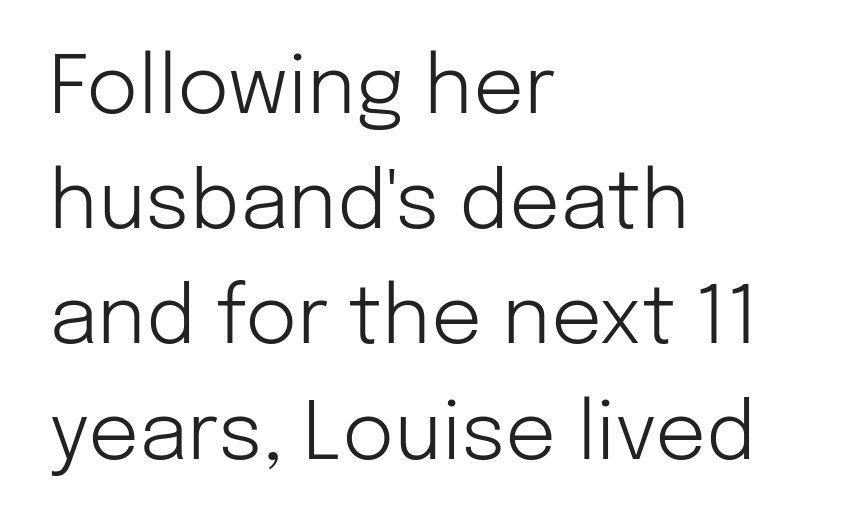
{"serif": "no", "italic": "no", "bold": "no", "weight": "light", "width": "normal", "stroke_contrast": "low", "x_height": "medium", "monospaced": "no", "underline": "no", "align": "left", "line_spacing": "normal", "line_spacing_ratio": 1.44, "letter_spacing": "normal", "letter_spacing_em": 0.0, "glyph_px": 80}
